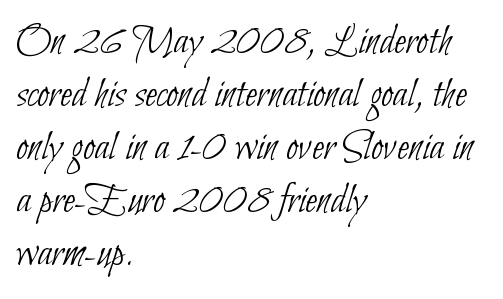
The image shows 43 px thin, condensed sans-serif type; set left-aligned, line spacing 1.23x, normal letter spacing, not underlined; low stroke contrast and a small x-height.
